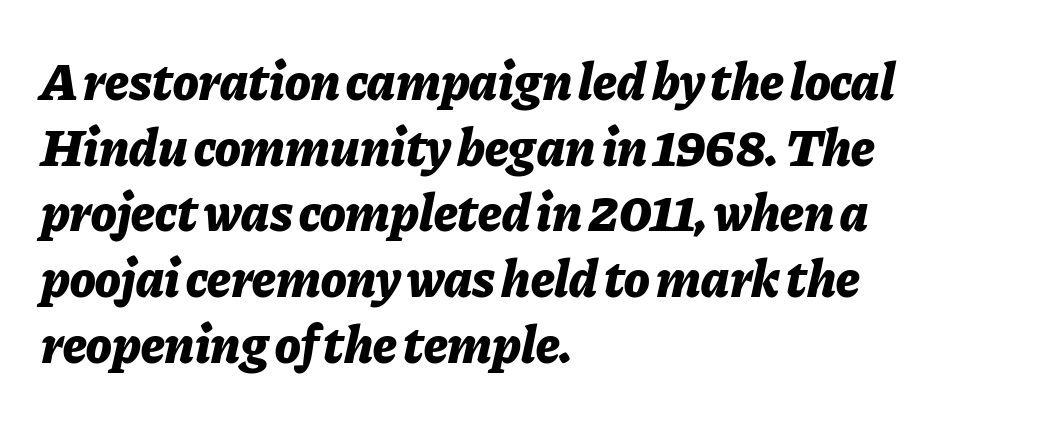
The image shows 53 px bold type, italic (leaning right); set left-aligned, line spacing 1.24x, normal letter spacing, not underlined; low stroke contrast and a medium x-height.
